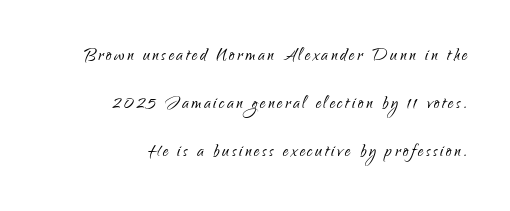
{"bold": "no", "underline": "no", "align": "right", "line_spacing": "loose", "line_spacing_ratio": 2.19, "glyph_px": 22}
